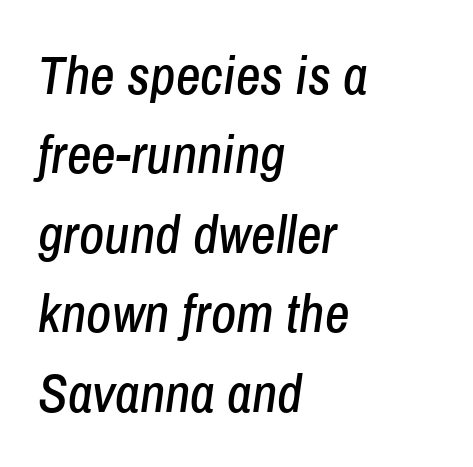
Q: Is the text italic (slanted)? A: Yes, it leans right by about 8 degrees.
Q: Is the text underlined? A: No.
Q: How is the paragraph aligned? A: Left-aligned.
Q: Is the spacing between letters normal or unusually wide? A: Normal.
Q: Is the spacing between lines tight, normal or loose? A: Normal.
Q: Width (condensed, normal, or wide)? A: Condensed.
Q: Stroke contrast? A: Low.
Q: x-height? A: Medium.
Q: Monospaced? A: No.
